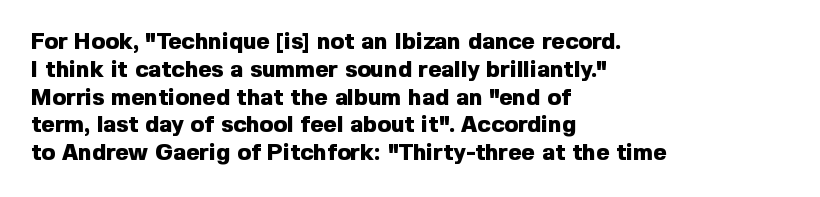
The image shows 23 px bold type, upright; set left-aligned, line spacing 1.21x, normal letter spacing, not underlined.
